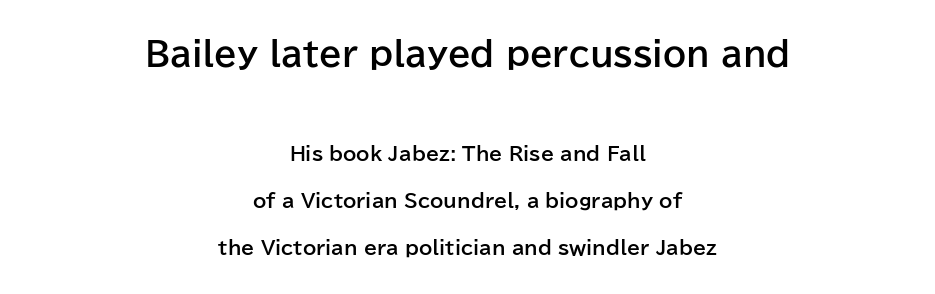
The image shows 33 px bold sans-serif type, upright; set centered, loose line spacing (2.47x), normal letter spacing, not underlined; the first (top) block is 1.74x larger; low stroke contrast and a medium x-height.
